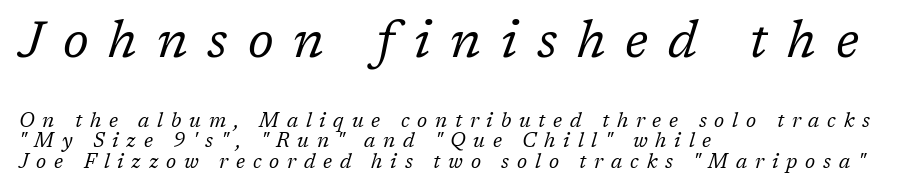
The image shows 51 px regular-weight serif type, italic (leaning right); set left-aligned, tight line spacing (1.02x), unusually wide letter spacing (+0.39 em), not underlined; the first (top) block is 2.55x larger; low stroke contrast and a medium x-height.
